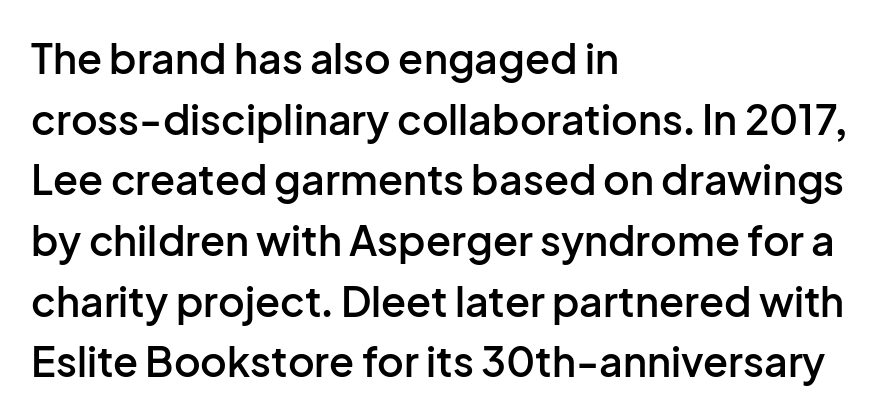
{"serif": "no", "italic": "no", "bold": "semi", "weight": "semibold", "width": "normal", "stroke_contrast": "low", "x_height": "medium", "monospaced": "no", "underline": "no", "align": "left", "line_spacing": "normal", "line_spacing_ratio": 1.48, "letter_spacing": "normal", "letter_spacing_em": 0.0, "glyph_px": 41}
